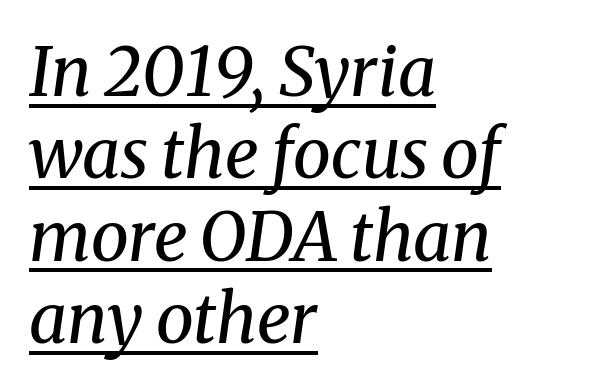
The image shows 68 px regular-weight serif type, italic (leaning right); set left-aligned, line spacing 1.21x, normal letter spacing, underlined; medium stroke contrast and a medium x-height.
